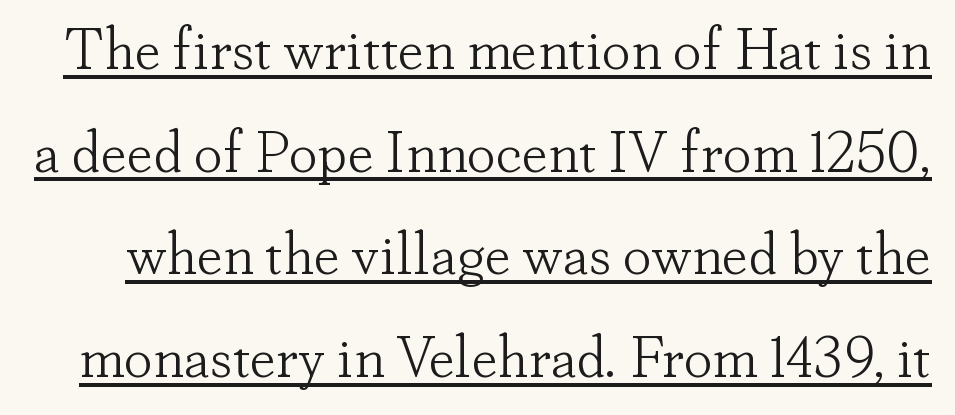
Q: Is the text bold? A: No.
Q: Is the text italic (slanted)? A: No, it is upright.
Q: Is the typeface a serif or a sans-serif typeface? A: Serif.
Q: Is the text underlined? A: Yes.
Q: Is the spacing between letters normal or unusually wide? A: Normal.
Q: Width (condensed, normal, or wide)? A: Normal.
Q: Stroke contrast? A: Low.
Q: x-height? A: Small.
Q: Monospaced? A: No.
